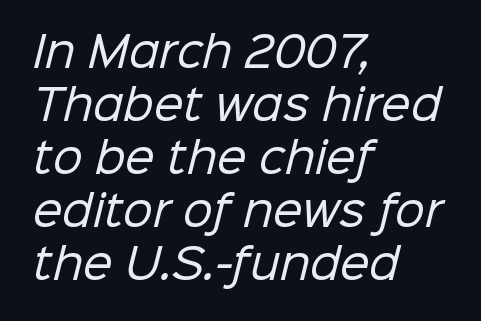
{"serif": "no", "bold": "no", "weight": "regular", "width": "normal", "stroke_contrast": "low", "x_height": "medium", "monospaced": "no", "underline": "no", "align": "left", "line_spacing": "normal", "line_spacing_ratio": 1.26, "letter_spacing": "normal", "letter_spacing_em": 0.0, "glyph_px": 42}
